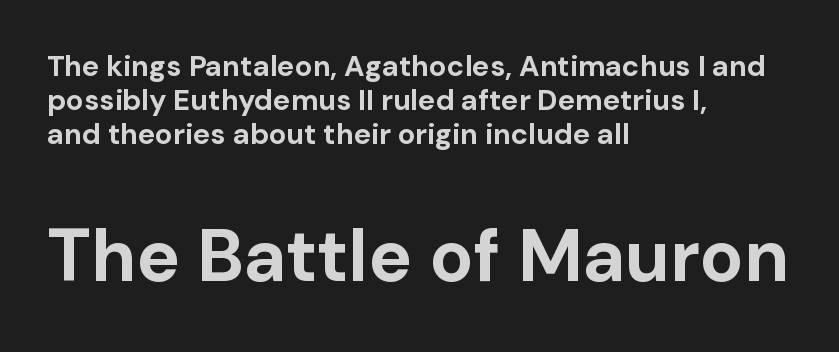
Q: Is the text bold? A: Yes.
Q: Is the text italic (slanted)? A: No, it is upright.
Q: Is the typeface a serif or a sans-serif typeface? A: Sans-serif.
Q: Is the text underlined? A: No.
Q: How is the paragraph aligned? A: Left-aligned.
Q: Is the spacing between letters normal or unusually wide? A: Normal.
Q: Which block of text is set in a larger size, the first (top) or the second (bottom)? A: The second (bottom) one.
Q: Width (condensed, normal, or wide)? A: Normal.
Q: Stroke contrast? A: Low.
Q: x-height? A: Medium.
Q: Monospaced? A: No.
